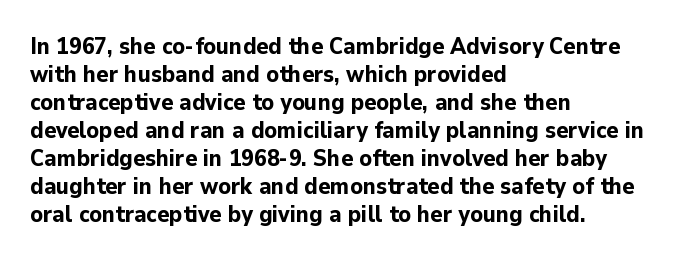
Q: Is the text bold? A: Yes.
Q: Is the text italic (slanted)? A: No, it is upright.
Q: Is the text underlined? A: No.
Q: How is the paragraph aligned? A: Left-aligned.
Q: Is the spacing between letters normal or unusually wide? A: Normal.
